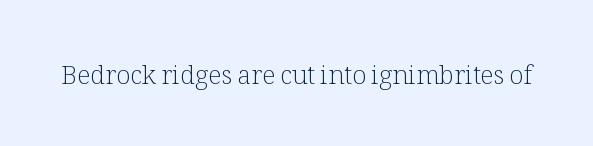
A roman cut, with each character standing at attention. Decoration check: the copy has no underline. The gaps between neighbouring characters are ordinary and unremarkable. Bold? No — there's no thickening of the strokes.
